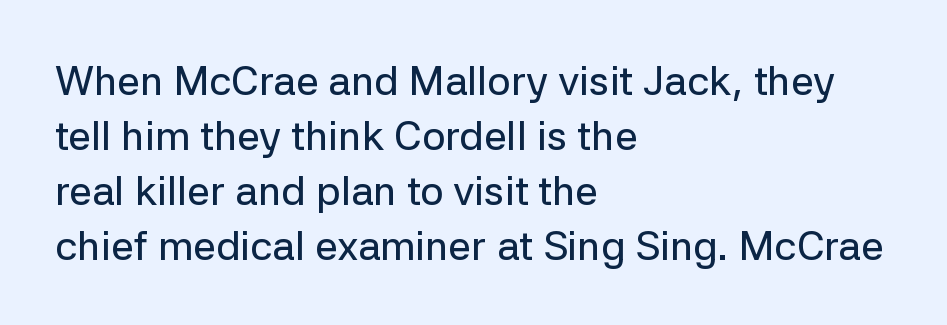
Q: Is the text italic (slanted)? A: No, it is upright.
Q: Is the typeface a serif or a sans-serif typeface? A: Sans-serif.
Q: Is the text underlined? A: No.
Q: How is the paragraph aligned? A: Left-aligned.
Q: Is the spacing between letters normal or unusually wide? A: Normal.
Q: Is the spacing between lines tight, normal or loose? A: Normal.
Q: Width (condensed, normal, or wide)? A: Normal.
Q: Stroke contrast? A: Low.
Q: x-height? A: Medium.
Q: Monospaced? A: No.
